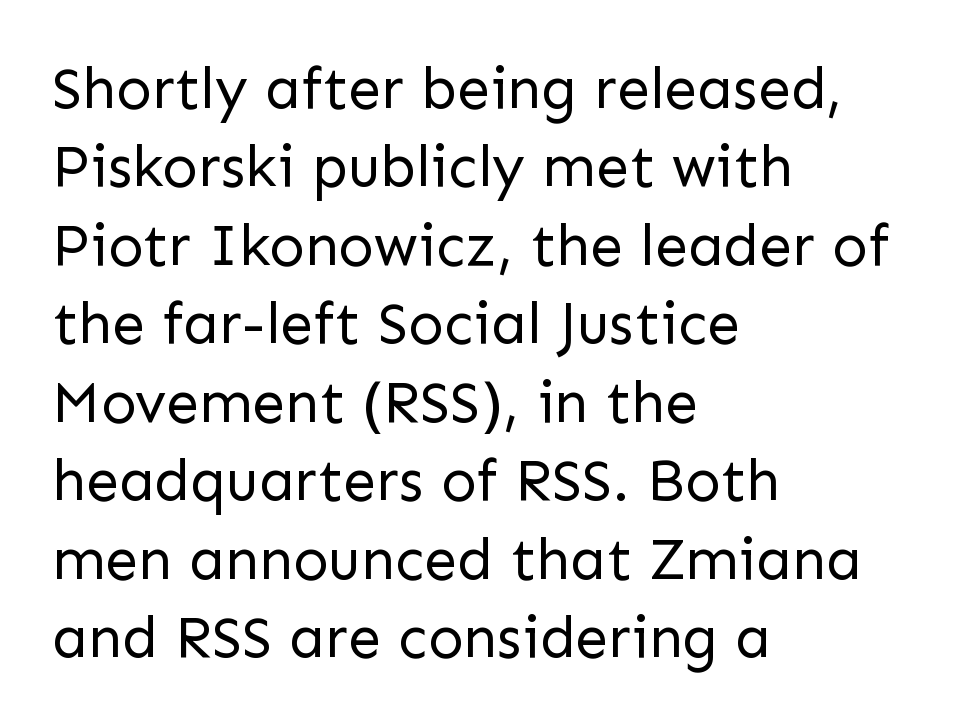
Unlike italic type, these characters show no tilt at all. Classification — sans serif. Which margin do the lines hug? The left one — the right edge is uneven. Character widths vary here, with narrow letters taking less room than wide ones.
